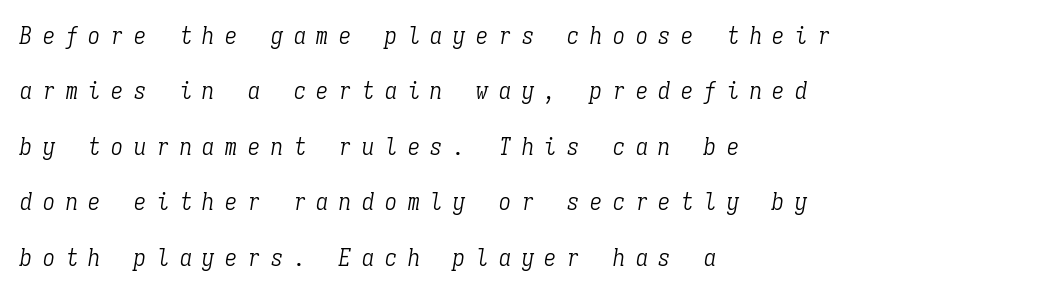
{"italic": "yes", "lean": "right", "slant_degrees": 9, "bold": "no", "underline": "no", "align": "left", "line_spacing": "loose", "line_spacing_ratio": 2.31, "letter_spacing": "wide", "letter_spacing_em": 0.45, "glyph_px": 24}
